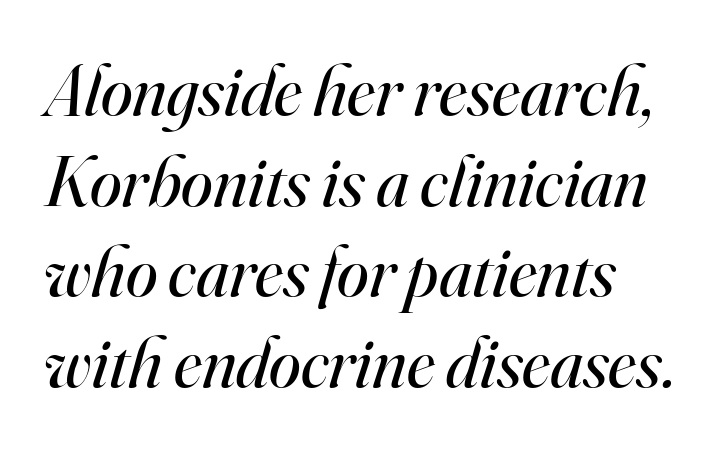
Q: Is the text bold? A: No.
Q: Is the text italic (slanted)? A: Yes, it leans right by about 16 degrees.
Q: Is the typeface a serif or a sans-serif typeface? A: Serif.
Q: Is the text underlined? A: No.
Q: How is the paragraph aligned? A: Left-aligned.
Q: Is the spacing between letters normal or unusually wide? A: Normal.
Q: Is the spacing between lines tight, normal or loose? A: Normal.
Q: Width (condensed, normal, or wide)? A: Normal.
Q: Stroke contrast? A: High.
Q: x-height? A: Small.
Q: Monospaced? A: No.
